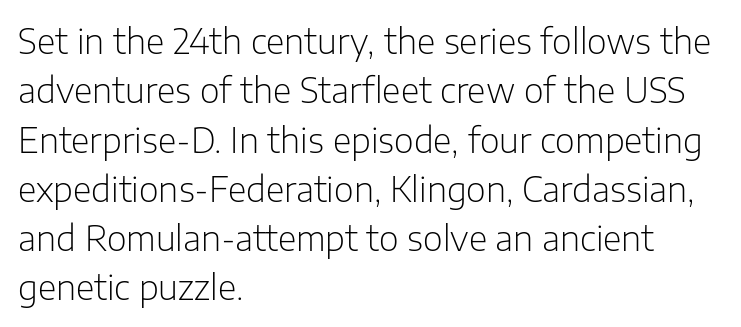
This block has exactly the height ordinary leading produces. The typeface chosen for these lines omits serifs. A student would call this left alignment; a typographer would say flush left, rag right. The passage shown is typed in a proportional face where columns would drift. Bold? No — there's no thickening of the strokes. You can tell it's not italic because the verticals are truly vertical.
